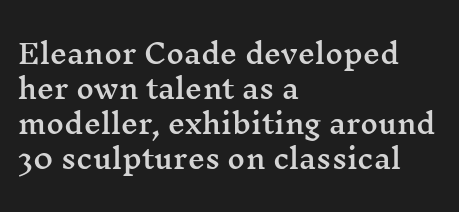
The image shows 27 px text type, upright; set left-aligned, normal line spacing (1.3x), normal letter spacing, not underlined.
